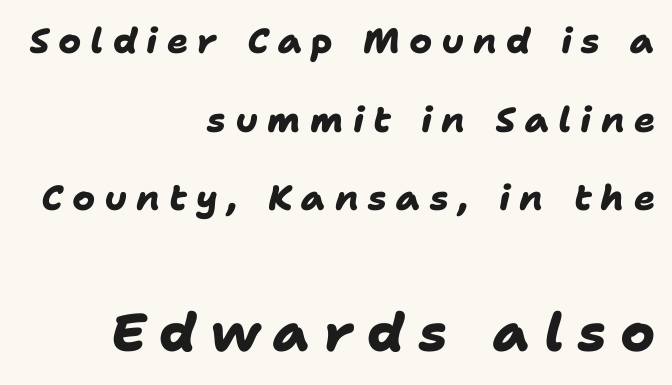
The glyphs are unaccompanied by any horizontal stroke below them. A dark, heavy texture on the line: the type is bold. This is sans-serif lettering, the kind often seen on screens and signage. A typesetter would call this proportional, since set widths differ per character.
